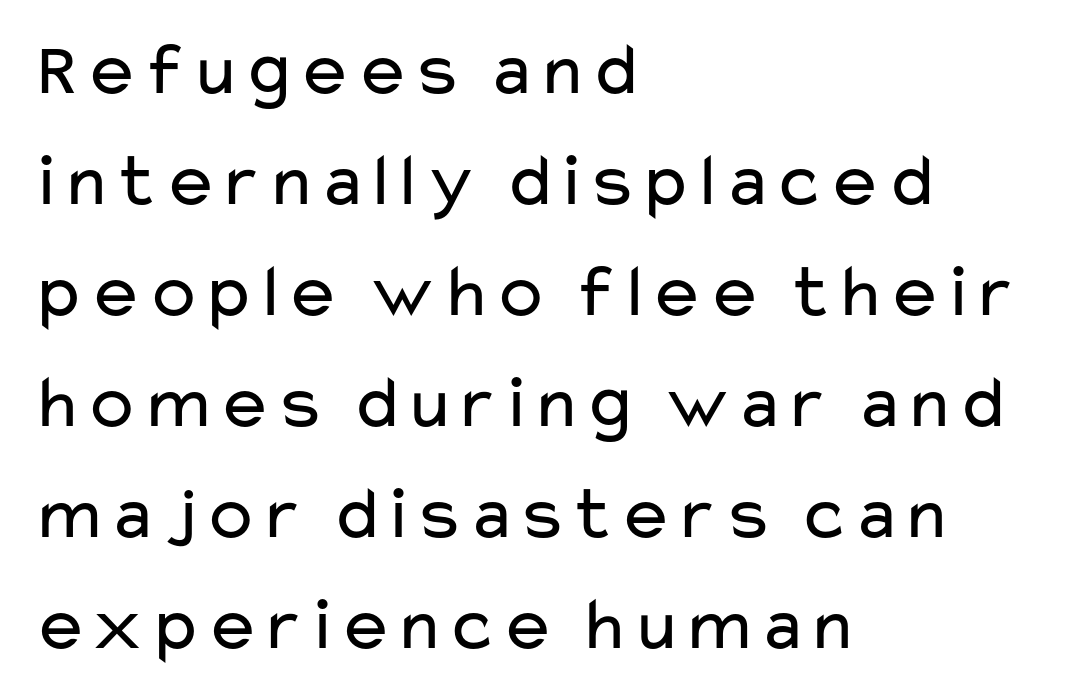
Q: Is the text bold? A: No.
Q: Is the text italic (slanted)? A: No, it is upright.
Q: Is the typeface a serif or a sans-serif typeface? A: Sans-serif.
Q: Is the text underlined? A: No.
Q: How is the paragraph aligned? A: Left-aligned.
Q: Is the spacing between letters normal or unusually wide? A: Normal.
Q: Is the spacing between lines tight, normal or loose? A: Normal.
Q: Width (condensed, normal, or wide)? A: Wide.
Q: Stroke contrast? A: Low.
Q: x-height? A: Medium.
Q: Monospaced? A: No.
